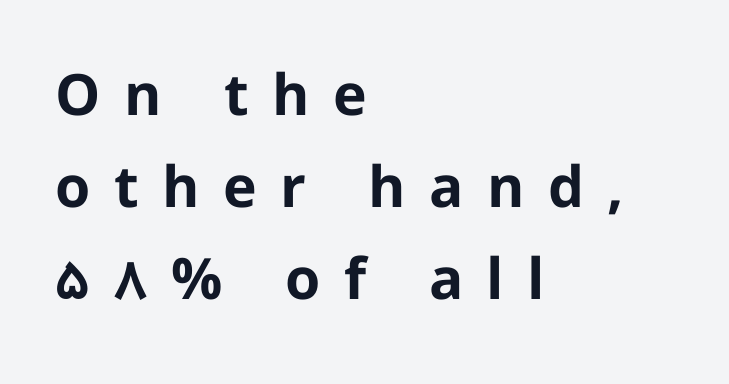
{"serif": "no", "italic": "no", "bold": "yes", "weight": "bold", "width": "normal", "stroke_contrast": "low", "x_height": "medium", "monospaced": "no", "underline": "no", "align": "left", "line_spacing": "normal", "line_spacing_ratio": 1.61, "letter_spacing": "wide", "letter_spacing_em": 0.41, "glyph_px": 57}
